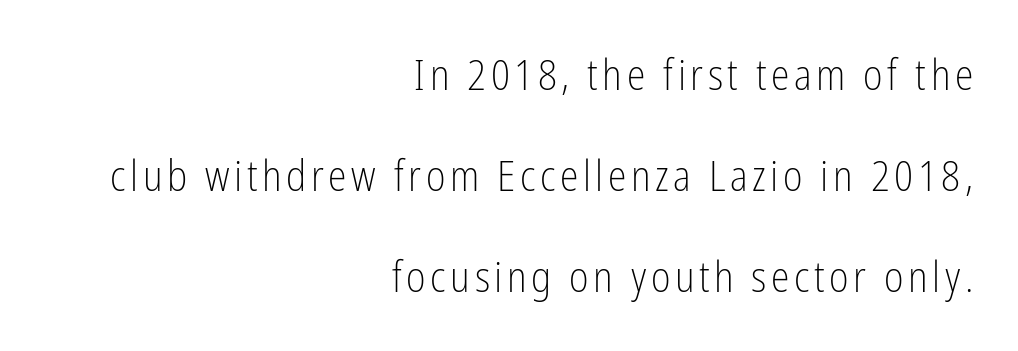
{"serif": "no", "italic": "no", "bold": "no", "weight": "light", "width": "condensed", "stroke_contrast": "low", "x_height": "medium", "monospaced": "no", "underline": "no", "align": "right", "line_spacing": "loose", "line_spacing_ratio": 2.41, "glyph_px": 42}
